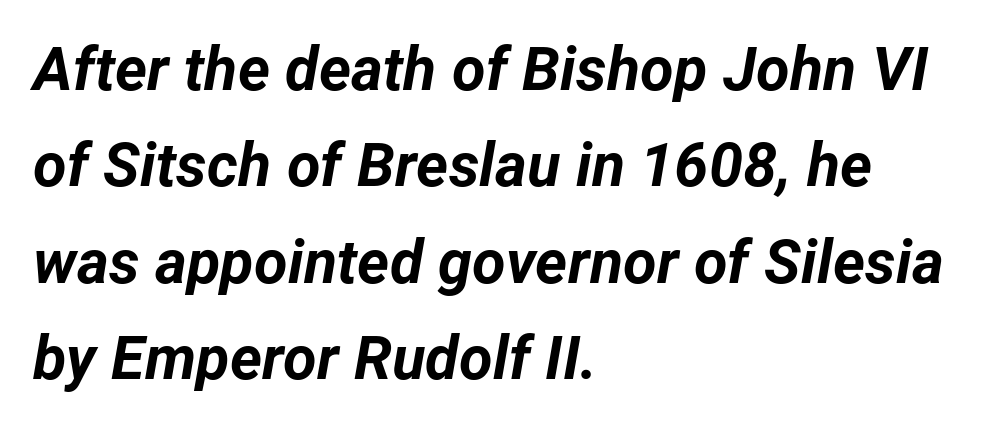
The image shows 61 px bold type, italic (leaning right); set left-aligned, normal line spacing (1.58x), normal letter spacing, not underlined; low stroke contrast and a medium x-height.
